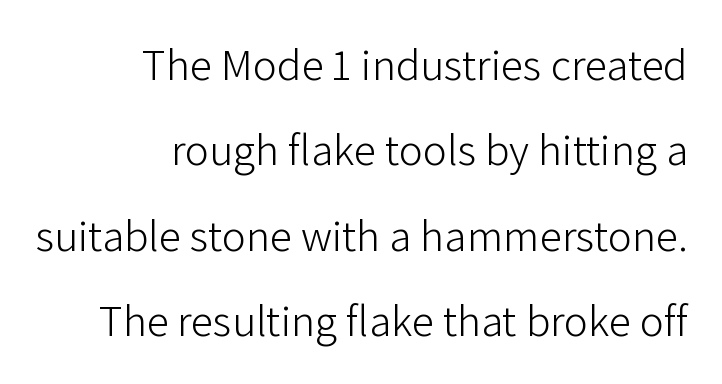
Q: Is the text bold? A: No.
Q: Is the text italic (slanted)? A: No, it is upright.
Q: Is the typeface a serif or a sans-serif typeface? A: Sans-serif.
Q: Is the text underlined? A: No.
Q: How is the paragraph aligned? A: Right-aligned.
Q: Is the spacing between letters normal or unusually wide? A: Normal.
Q: Is the spacing between lines tight, normal or loose? A: Loose.
Q: Width (condensed, normal, or wide)? A: Normal.
Q: Stroke contrast? A: Low.
Q: x-height? A: Medium.
Q: Monospaced? A: No.
